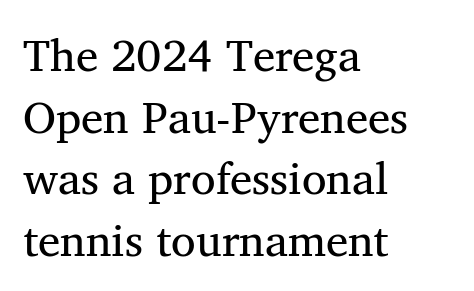
This rendering uses left alignment, leaving the right contour irregular. Descenders hang freely into open space. Stroke terminals: seriffed. These lines sit exactly where default settings would place them.
